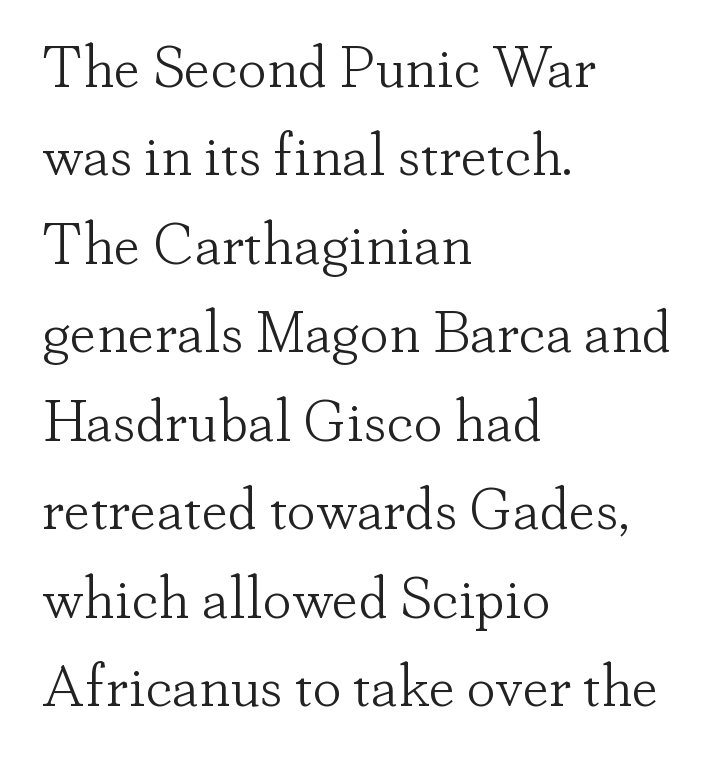
{"serif": "yes", "italic": "no", "bold": "no", "weight": "light", "width": "normal", "stroke_contrast": "low", "x_height": "small", "monospaced": "no", "underline": "no", "align": "left", "line_spacing": "normal", "line_spacing_ratio": 1.5, "letter_spacing": "normal", "letter_spacing_em": 0.0, "glyph_px": 59}
